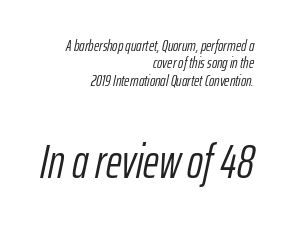
The image shows 48 px light, condensed type, italic (leaning right); set right-aligned, tight line spacing (1.09x), normal letter spacing, not underlined; the second (bottom) block is 3.0x larger; low stroke contrast and a medium x-height.
